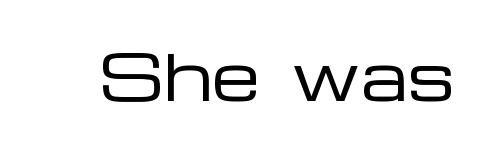
{"serif": "no", "italic": "no", "bold": "no", "weight": "regular", "width": "wide", "stroke_contrast": "low", "x_height": "medium", "monospaced": "no", "underline": "no", "letter_spacing": "normal", "letter_spacing_em": 0.0, "glyph_px": 62}
